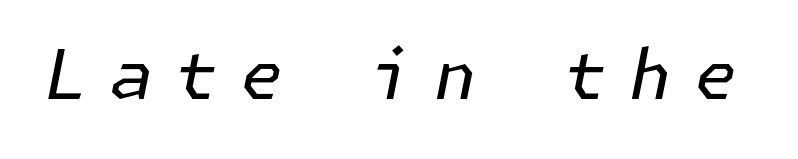
The letterforms stand isolated, each surrounded by extra space. This rendering features lettering with no underline. Stem width sits at or under what a default text font uses. The typography opts for an oblique posture over an upright one.
